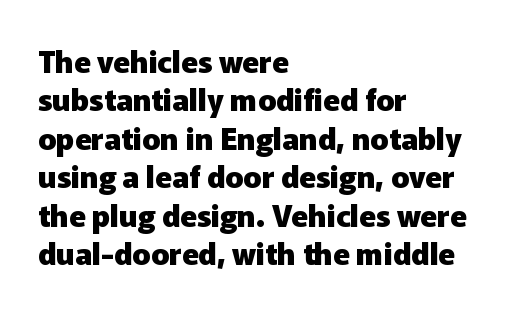
Nope, no serifs anywhere on these letters. Line spacing here is normal. These lines are set flush left with a ragged right edge. Stroke thickness is high; the sample reads as a true bold. Has an underline been added? It has not.
